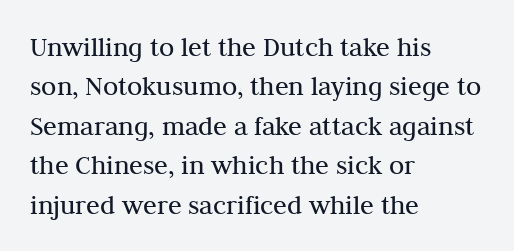
Italic? Not at all — the glyphs are vertical. The strokes are not fattened; the text isn't bold. Typeset ragged right — the left edge is the straight one. The horizontal fit of the characters is conventional and even. Letters rest on an invisible, unmarked baseline.
